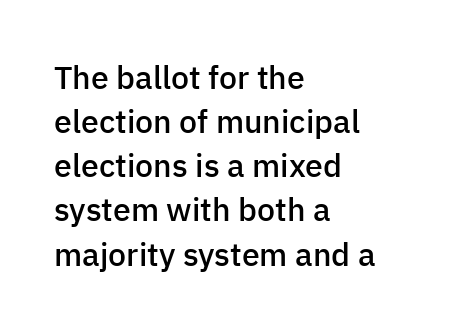
The image shows 32 px semibold sans-serif type, upright; set left-aligned, normal line spacing (1.38x), normal letter spacing, not underlined; low stroke contrast and a medium x-height.
